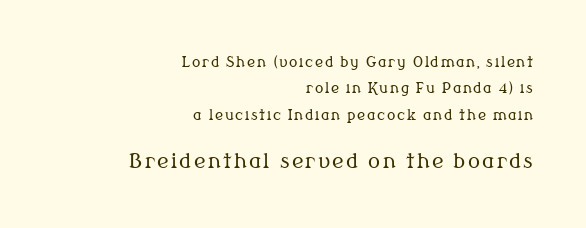
Q: Is the text bold? A: No.
Q: Is the text italic (slanted)? A: No, it is upright.
Q: Is the text underlined? A: No.
Q: How is the paragraph aligned? A: Right-aligned.
Q: Which block of text is set in a larger size, the first (top) or the second (bottom)? A: The second (bottom) one.
